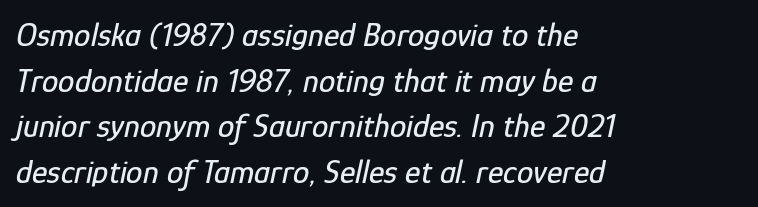
Q: Is the text italic (slanted)? A: Yes, it leans right by about 12 degrees.
Q: Is the text underlined? A: No.
Q: How is the paragraph aligned? A: Left-aligned.
Q: Is the spacing between letters normal or unusually wide? A: Normal.
Q: Is the spacing between lines tight, normal or loose? A: Normal.
Q: Width (condensed, normal, or wide)? A: Condensed.
Q: Stroke contrast? A: Low.
Q: x-height? A: Medium.
Q: Monospaced? A: No.
